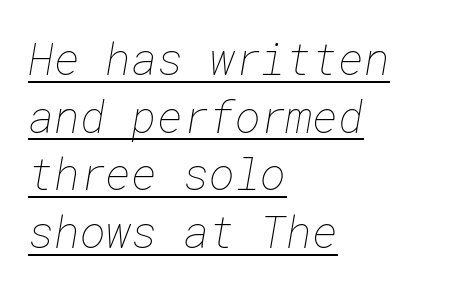
The line-height multiplier appears to be the usual default. Every word sits above its own underline. The characters are drawn with everyday or finer stroke widths. There is no visible air inserted between adjacent glyphs. The rendering anchors every line to the left-hand side.
